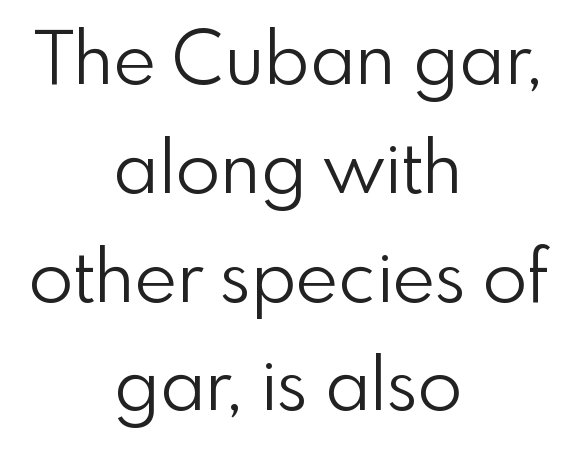
Here the designer chose a conventional face with non-uniform glyph widths. Unlike a traditional serif, this face leaves its strokes unadorned. The typesetter chose a symmetrical, centered arrangement here. Regarding leading, the lines here are spaced in the standard way. Unmarked baselines from the first word to the last. The axis of the letterforms is exactly vertical.
